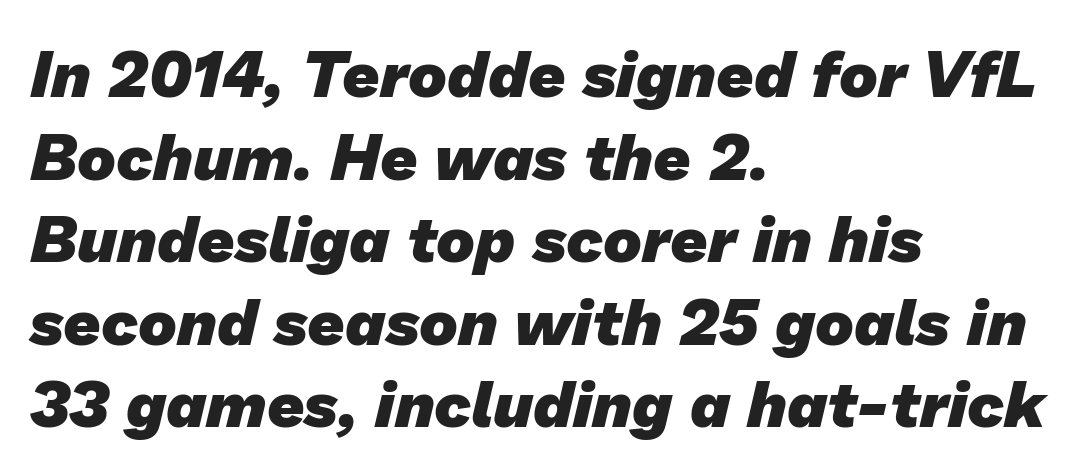
The line texture is even and compact thanks to regular tracking. Every row of glyphs begins at an identical x-position on the left. Each new line begins a customary step beneath the previous one. The space directly below the letters is spotless.
